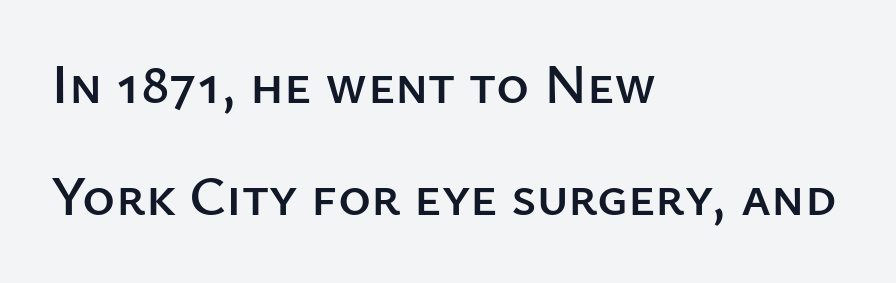
The image shows 56 px sans-serif type, upright; set left-aligned, loose line spacing (2.0x), normal letter spacing, not underlined; low stroke contrast and a medium x-height.
